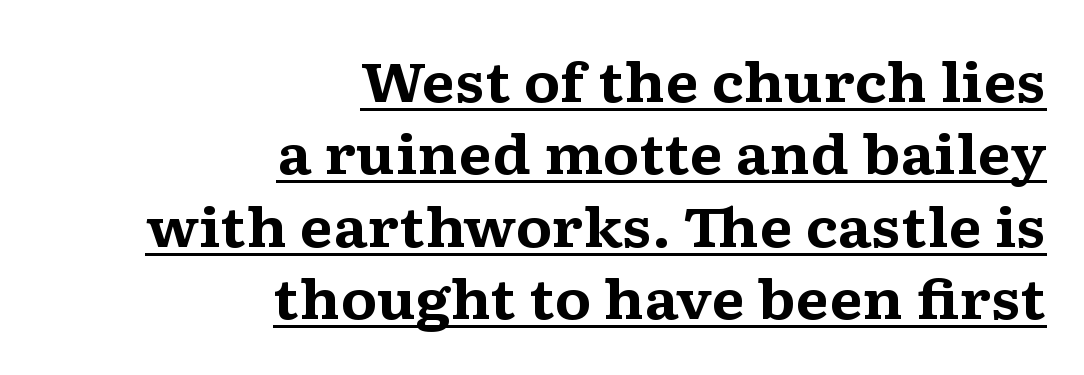
The image shows 54 px bold, wide serif type, upright; set right-aligned, normal line spacing (1.34x), normal letter spacing, underlined; medium stroke contrast and a medium x-height.
